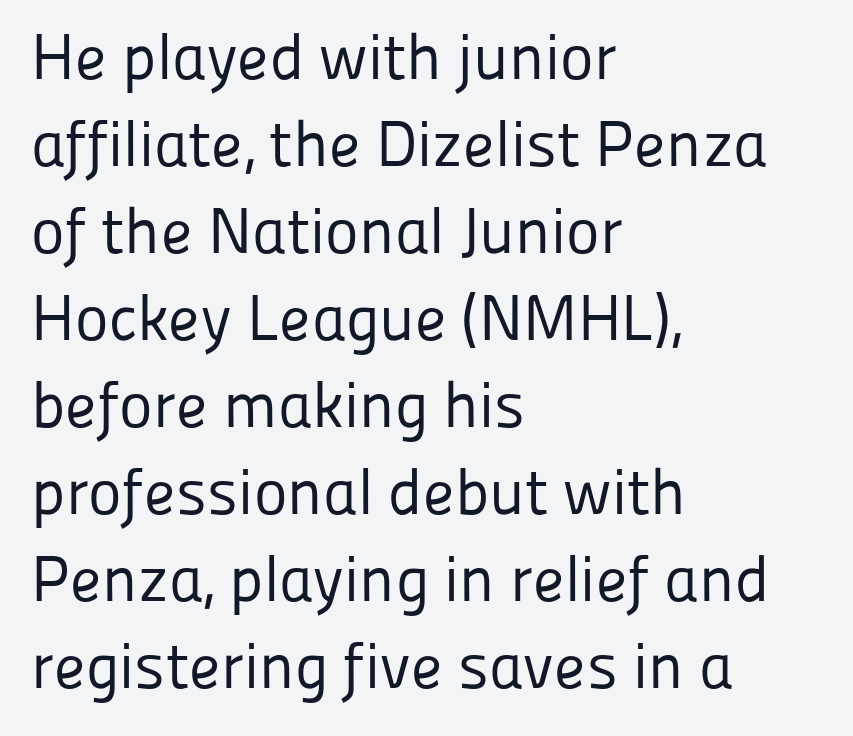
{"serif": "no", "italic": "no", "bold": "no", "weight": "regular", "width": "normal", "stroke_contrast": "low", "x_height": "medium", "monospaced": "no", "underline": "no", "align": "left", "line_spacing": "normal", "line_spacing_ratio": 1.36, "letter_spacing": "normal", "letter_spacing_em": 0.0, "glyph_px": 64}
